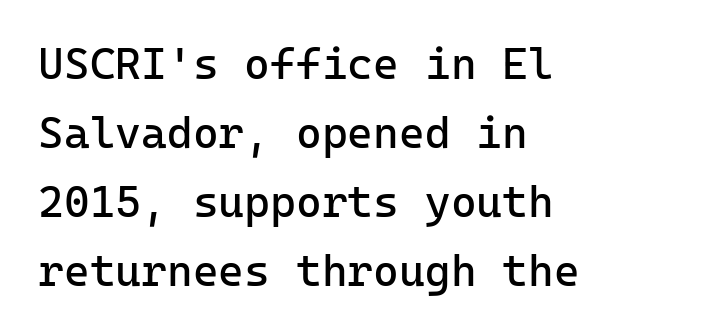
Q: Is the text bold? A: No.
Q: Is the text italic (slanted)? A: No, it is upright.
Q: Is the typeface a serif or a sans-serif typeface? A: Sans-serif.
Q: Is the text underlined? A: No.
Q: How is the paragraph aligned? A: Left-aligned.
Q: Is the spacing between letters normal or unusually wide? A: Normal.
Q: Is the spacing between lines tight, normal or loose? A: Normal.
Q: Width (condensed, normal, or wide)? A: Normal.
Q: Stroke contrast? A: Low.
Q: x-height? A: Medium.
Q: Monospaced? A: Yes.
